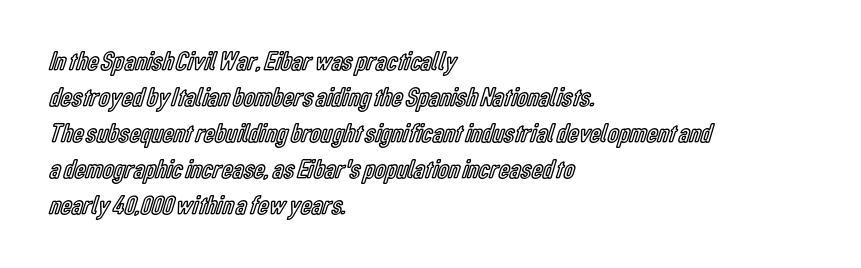
The image shows 27 px text type; set left-aligned, normal line spacing (1.33x), normal letter spacing, not underlined.
